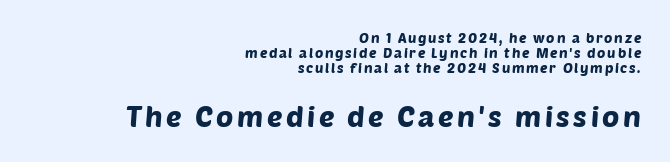
Q: Is the typeface a serif or a sans-serif typeface? A: Sans-serif.
Q: Is the text underlined? A: No.
Q: How is the paragraph aligned? A: Right-aligned.
Q: Is the spacing between lines tight, normal or loose? A: Tight.
Q: Which block of text is set in a larger size, the first (top) or the second (bottom)? A: The second (bottom) one.
Q: Width (condensed, normal, or wide)? A: Normal.
Q: Stroke contrast? A: Low.
Q: x-height? A: Large.
Q: Monospaced? A: No.
